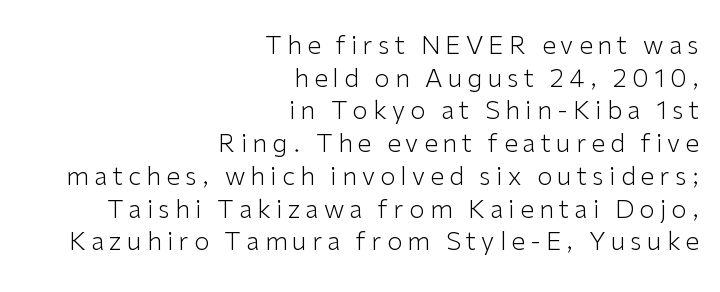
Q: Is the text bold? A: No.
Q: Is the text italic (slanted)? A: No, it is upright.
Q: Is the text underlined? A: No.
Q: How is the paragraph aligned? A: Right-aligned.
Q: Is the spacing between letters normal or unusually wide? A: Unusually wide.
Q: Is the spacing between lines tight, normal or loose? A: Normal.
